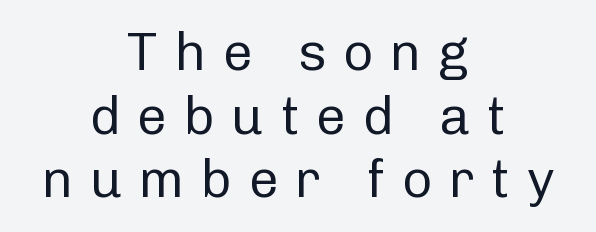
Q: Is the text bold? A: No.
Q: Is the text italic (slanted)? A: No, it is upright.
Q: Is the typeface a serif or a sans-serif typeface? A: Sans-serif.
Q: Is the text underlined? A: No.
Q: How is the paragraph aligned? A: Centered.
Q: Is the spacing between letters normal or unusually wide? A: Unusually wide.
Q: Width (condensed, normal, or wide)? A: Normal.
Q: Stroke contrast? A: Low.
Q: x-height? A: Medium.
Q: Monospaced? A: No.
